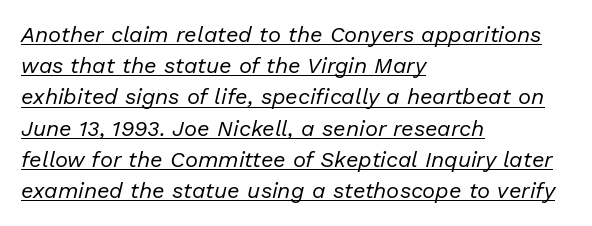
{"italic": "yes", "lean": "right", "slant_degrees": 13, "bold": "no", "underline": "yes", "align": "left", "line_spacing": "normal", "line_spacing_ratio": 1.42, "letter_spacing": "normal", "letter_spacing_em": 0.0, "glyph_px": 22}
